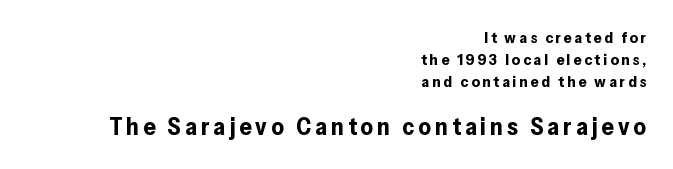
{"italic": "no", "bold": "yes", "underline": "no", "align": "right", "line_spacing": "normal", "line_spacing_ratio": 1.36, "larger_block": "second", "size_ratio": 1.5, "glyph_px": 24}
